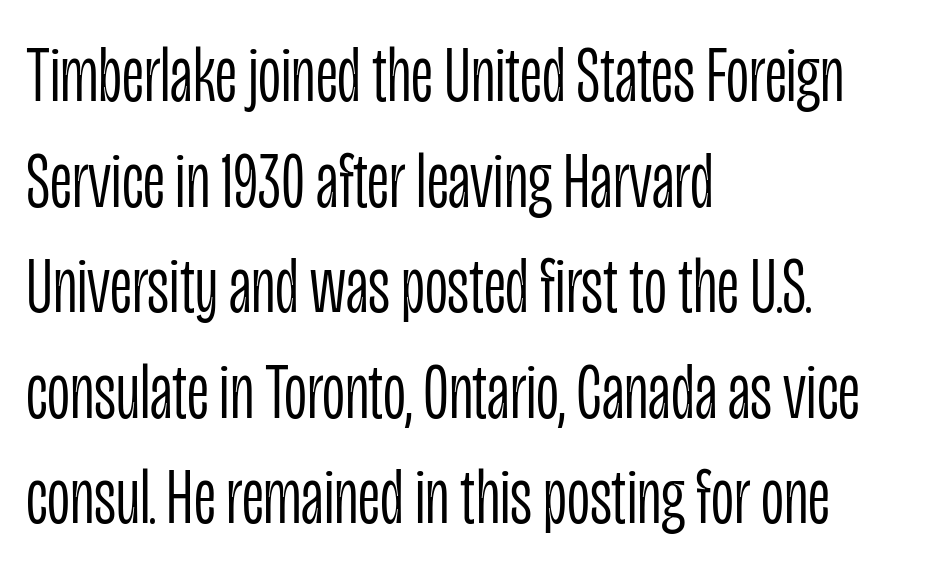
{"serif": "no", "italic": "no", "bold": "no", "weight": "light", "width": "condensed", "stroke_contrast": "low", "x_height": "large", "monospaced": "no", "underline": "no", "align": "left", "line_spacing": "normal", "line_spacing_ratio": 1.32, "letter_spacing": "normal", "letter_spacing_em": 0.0, "glyph_px": 80}
